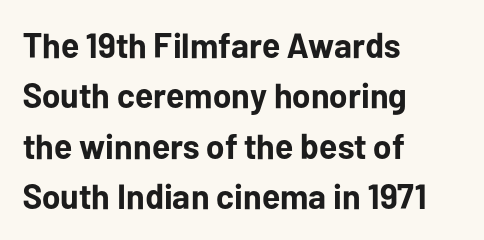
The image shows 35 px bold sans-serif type, upright; set left-aligned, normal line spacing (1.44x), normal letter spacing, not underlined; low stroke contrast and a medium x-height.
